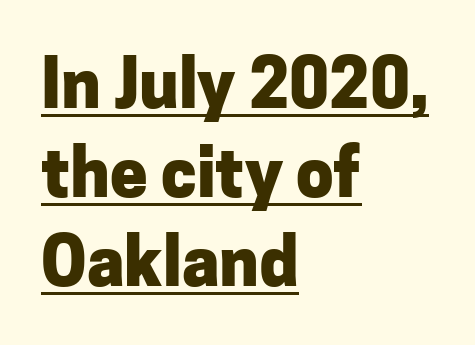
{"serif": "no", "italic": "no", "bold": "yes", "weight": "heavy", "width": "normal", "stroke_contrast": "low", "x_height": "medium", "monospaced": "no", "underline": "yes", "align": "left", "line_spacing": "normal", "line_spacing_ratio": 1.33, "letter_spacing": "normal", "letter_spacing_em": 0.0, "glyph_px": 67}
